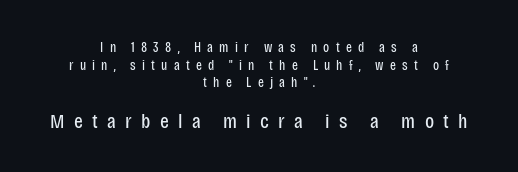
The typeface has the unassuming heft of standard copy or less. Someone cranked the tracking dial way up on this one. Each row of text sits above clean, open space. The emphasis by scale lands on block number two, below. Italic? Not at all — the glyphs are vertical.
